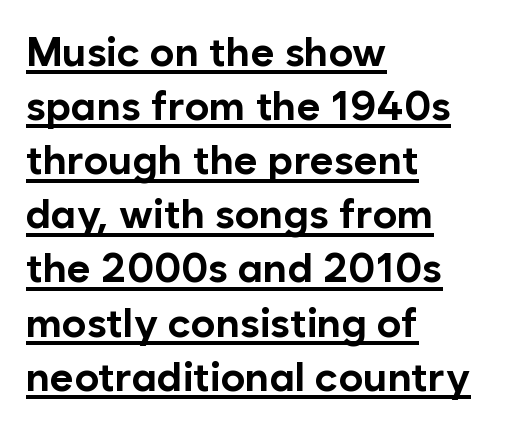
The passage shown stacks its lines at a standard gap. The lettering is marked with a stroke running underneath it. Each line starts at the same left margin while the right side varies. Glyph-to-glyph distance matches everyday printed text.
